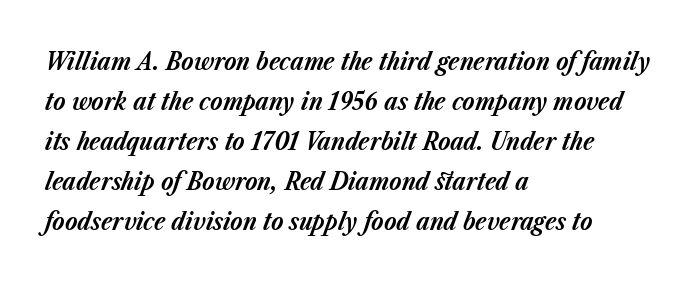
The line texture is even and compact thanks to regular tracking. Emphasis-style slanted type is in use. The face used here has the dense, thick strokes of a bold. Unmarked baselines from the first word to the last. Leading matches the norm, producing a regular column. Line beginnings align vertically; line endings do not.
